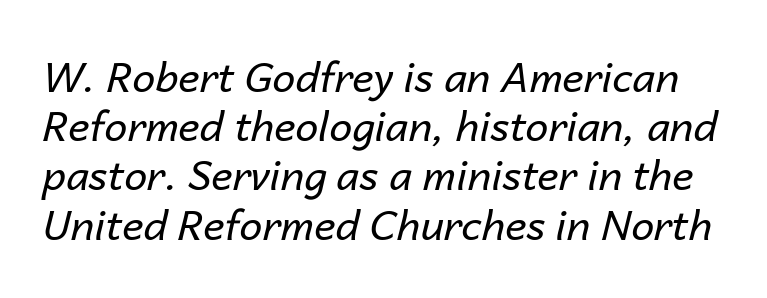
Q: Is the text bold? A: No.
Q: Is the text italic (slanted)? A: Yes, it leans right by about 14 degrees.
Q: Is the text underlined? A: No.
Q: Is the spacing between letters normal or unusually wide? A: Normal.
Q: Width (condensed, normal, or wide)? A: Normal.
Q: Stroke contrast? A: Low.
Q: x-height? A: Medium.
Q: Monospaced? A: No.
